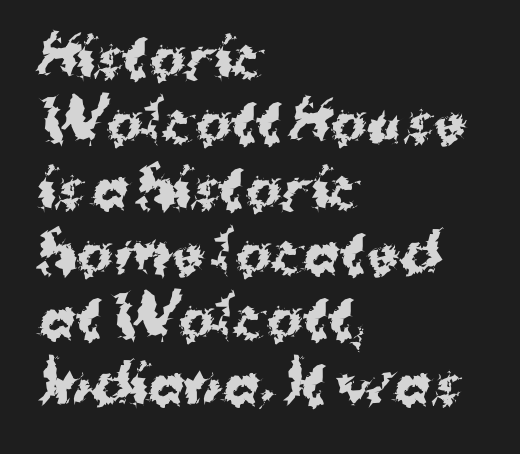
The image shows 54 px bold sans-serif type; set left-aligned, line spacing 1.21x, normal letter spacing, not underlined; medium stroke contrast and a medium x-height.
